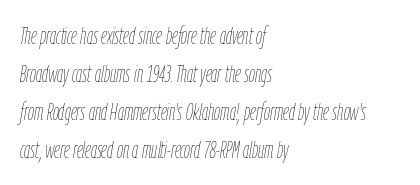
Layout note: lines flush left. Stems here are at most as thick as an everyday book face. The whole block is typeset with a tilt. These lines sit exactly where default settings would place them. Descenders hang freely into open space.
